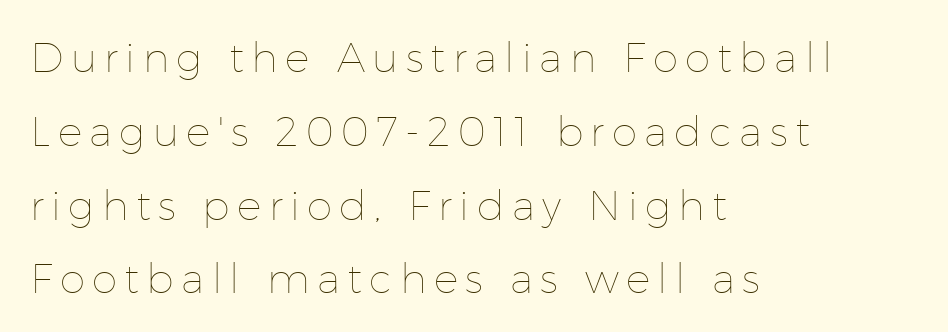
The image shows 41 px thin type, upright; set left-aligned, line spacing 1.8x, not underlined; low stroke contrast and a medium x-height.
